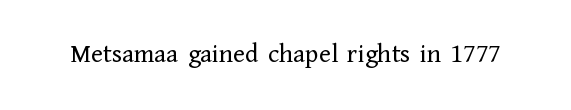
{"italic": "no", "bold": "no", "underline": "no", "letter_spacing": "normal", "letter_spacing_em": 0.0, "glyph_px": 27}
